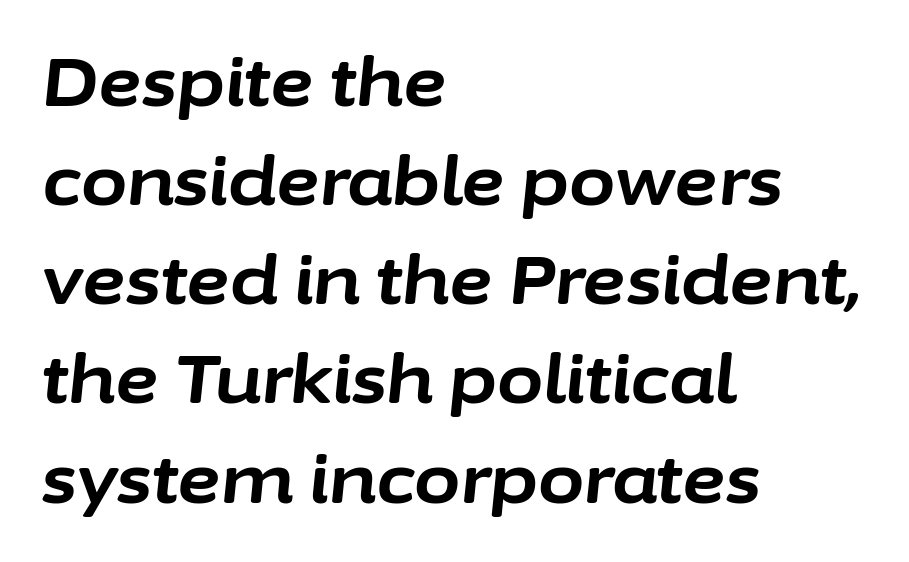
Q: Is the text bold? A: Yes.
Q: Is the text italic (slanted)? A: Yes, it leans right by about 6 degrees.
Q: Is the text underlined? A: No.
Q: How is the paragraph aligned? A: Left-aligned.
Q: Is the spacing between letters normal or unusually wide? A: Normal.
Q: Is the spacing between lines tight, normal or loose? A: Normal.
Q: Width (condensed, normal, or wide)? A: Normal.
Q: Stroke contrast? A: Low.
Q: x-height? A: Medium.
Q: Monospaced? A: No.
